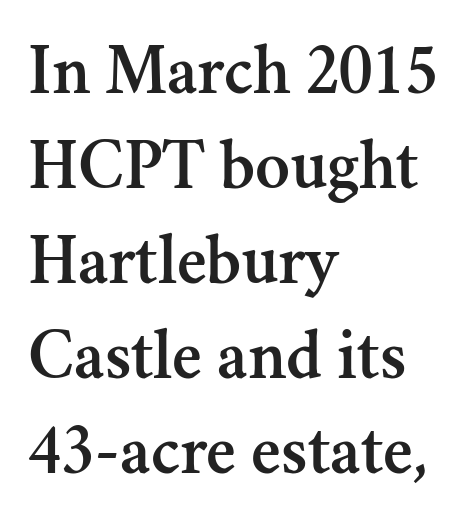
Q: Is the text italic (slanted)? A: No, it is upright.
Q: Is the typeface a serif or a sans-serif typeface? A: Serif.
Q: Is the text underlined? A: No.
Q: How is the paragraph aligned? A: Left-aligned.
Q: Is the spacing between letters normal or unusually wide? A: Normal.
Q: Is the spacing between lines tight, normal or loose? A: Normal.
Q: Width (condensed, normal, or wide)? A: Normal.
Q: Stroke contrast? A: Medium.
Q: x-height? A: Small.
Q: Monospaced? A: No.
